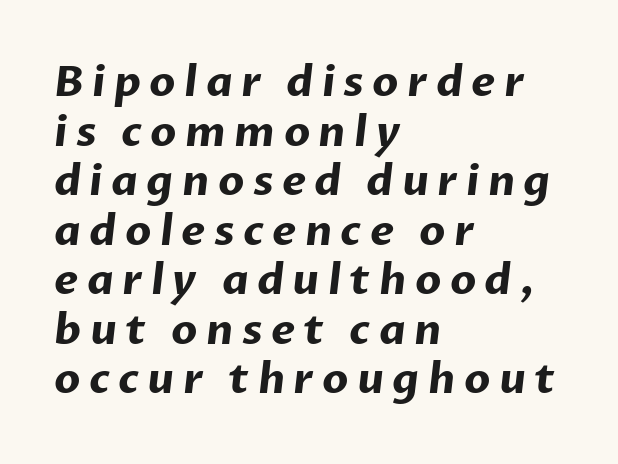
How are the letters spaced? Widely, with obvious added tracking. You could not count columns in this text — the font is proportionally spaced. The area under the type is left untouched. These lines carry a lot of weight — the face is fully bold.
